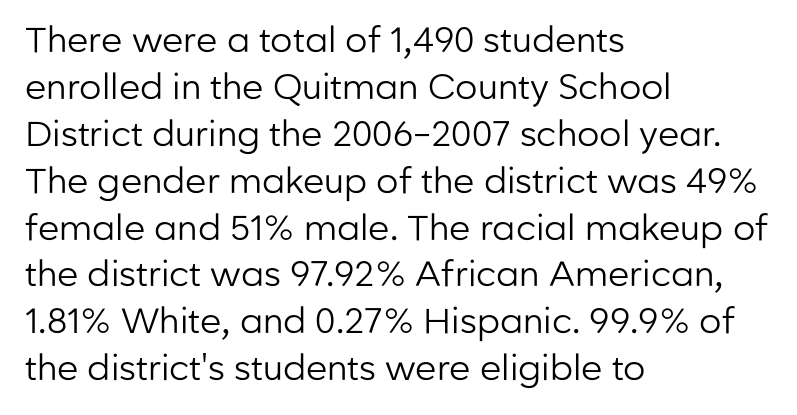
Q: Is the text bold? A: No.
Q: Is the text italic (slanted)? A: No, it is upright.
Q: Is the typeface a serif or a sans-serif typeface? A: Sans-serif.
Q: Is the text underlined? A: No.
Q: How is the paragraph aligned? A: Left-aligned.
Q: Is the spacing between letters normal or unusually wide? A: Normal.
Q: Is the spacing between lines tight, normal or loose? A: Normal.
Q: Width (condensed, normal, or wide)? A: Normal.
Q: Stroke contrast? A: Low.
Q: x-height? A: Medium.
Q: Monospaced? A: No.
